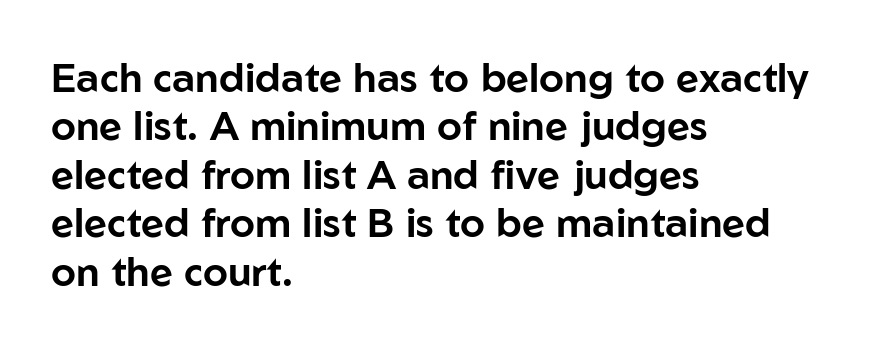
{"serif": "no", "italic": "no", "width": "normal", "stroke_contrast": "low", "x_height": "medium", "monospaced": "no", "underline": "no", "align": "left", "line_spacing_ratio": 1.21, "letter_spacing": "normal", "letter_spacing_em": 0.0, "glyph_px": 40}
